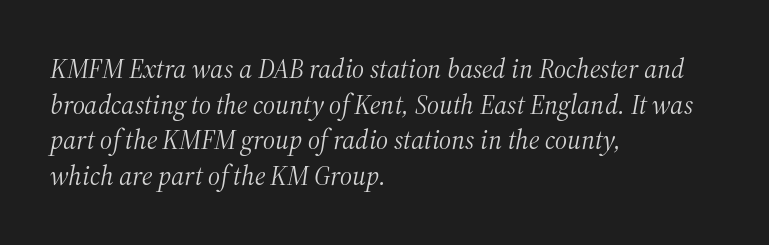
{"italic": "yes", "lean": "right", "slant_degrees": 12, "bold": "no", "underline": "no", "align": "left", "line_spacing": "normal", "line_spacing_ratio": 1.32, "letter_spacing": "normal", "letter_spacing_em": 0.0, "glyph_px": 27}
